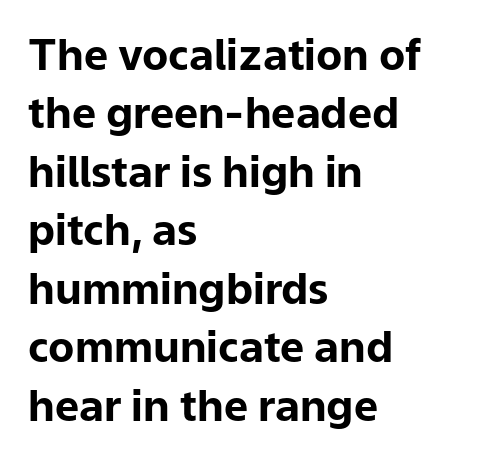
{"serif": "no", "italic": "no", "bold": "yes", "weight": "bold", "width": "normal", "stroke_contrast": "low", "x_height": "medium", "monospaced": "no", "underline": "no", "align": "left", "line_spacing": "normal", "line_spacing_ratio": 1.36, "letter_spacing": "normal", "letter_spacing_em": 0.0, "glyph_px": 43}
